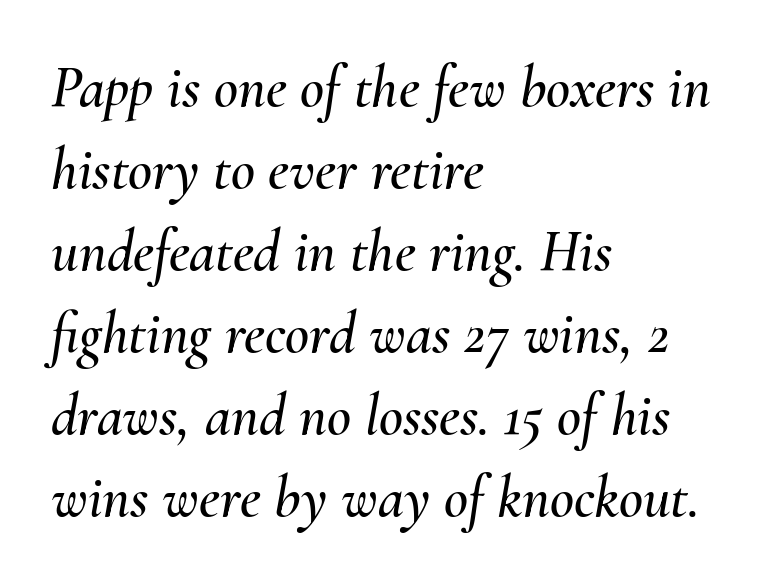
Q: Is the text italic (slanted)? A: Yes, it leans right by about 10 degrees.
Q: Is the text underlined? A: No.
Q: How is the paragraph aligned? A: Left-aligned.
Q: Is the spacing between letters normal or unusually wide? A: Normal.
Q: Is the spacing between lines tight, normal or loose? A: Normal.
Q: Width (condensed, normal, or wide)? A: Normal.
Q: Stroke contrast? A: Medium.
Q: x-height? A: Small.
Q: Monospaced? A: No.
